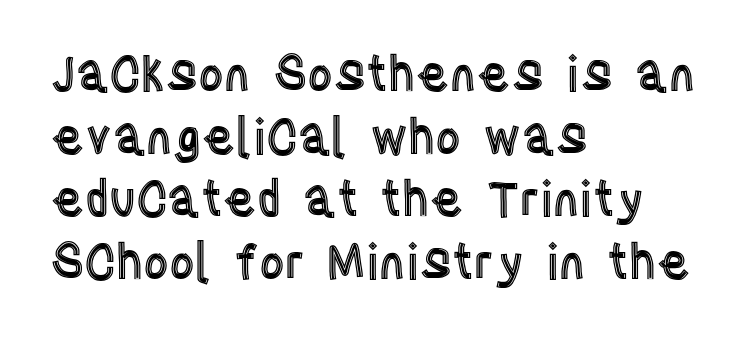
The image shows 49 px condensed type, upright; set left-aligned, normal line spacing (1.28x), normal letter spacing, not underlined; a large x-height.
